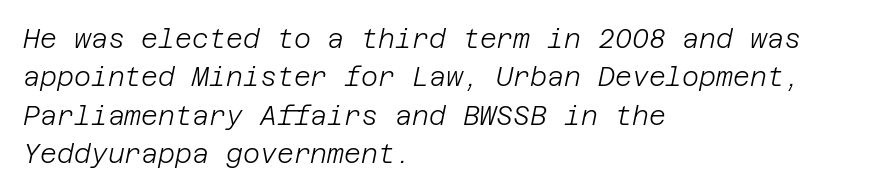
Q: Is the text bold? A: No.
Q: Is the text italic (slanted)? A: Yes, it leans right by about 12 degrees.
Q: Is the text underlined? A: No.
Q: How is the paragraph aligned? A: Left-aligned.
Q: Is the spacing between letters normal or unusually wide? A: Normal.
Q: Is the spacing between lines tight, normal or loose? A: Normal.
